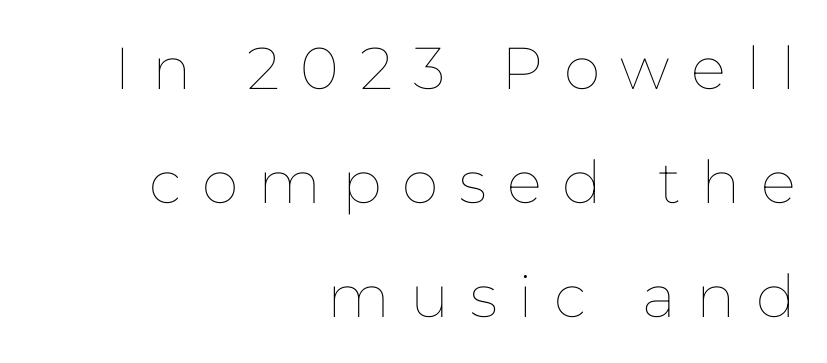
This rendering uses right alignment, leaving the left contour irregular. This reads as an unemphasized weight, regular at the heaviest. This sample uses expanded letter spacing, leaving extra air between glyphs. The string is rendered with underlining switched off. This sample uses an upright cut, with every glyph sitting square on the baseline. Line spacing here is loose.
